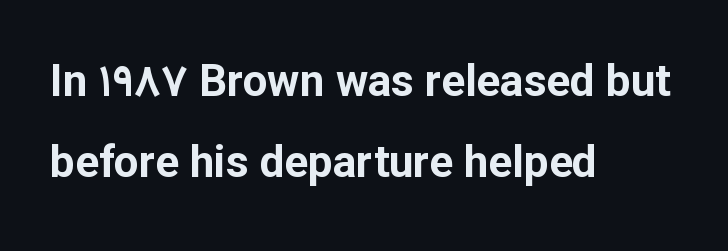
{"serif": "no", "italic": "no", "bold": "yes", "weight": "bold", "width": "normal", "stroke_contrast": "low", "x_height": "medium", "monospaced": "no", "underline": "no", "align": "left", "line_spacing_ratio": 1.84, "letter_spacing": "normal", "letter_spacing_em": 0.0, "glyph_px": 44}
